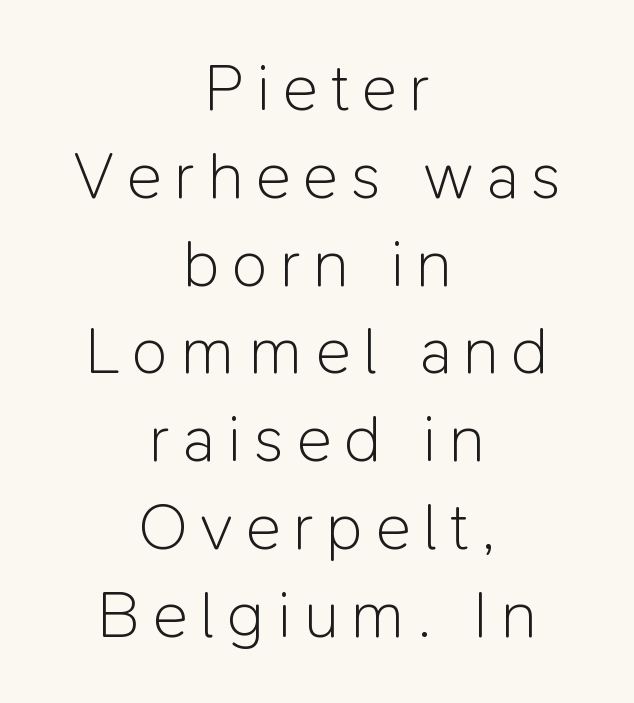
{"serif": "no", "italic": "no", "bold": "no", "weight": "light", "width": "normal", "stroke_contrast": "low", "x_height": "medium", "monospaced": "no", "underline": "no", "align": "center", "line_spacing": "normal", "line_spacing_ratio": 1.33, "glyph_px": 66}
